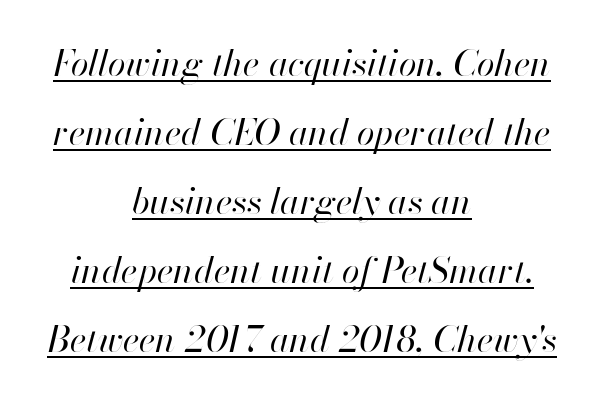
These lines were composed using italics. Does a line run under the words? Yes, clearly. The gaps between neighbouring characters are ordinary and unremarkable. The lines are spread far apart with generous leading. The whitespace from short lines is split evenly between both sides.
